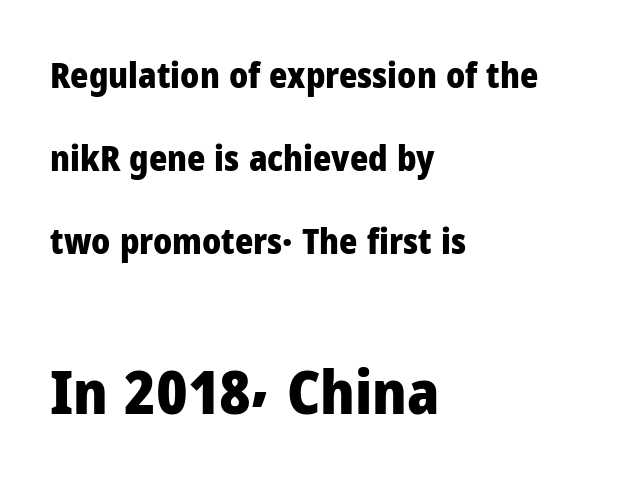
Quick note: underline off. Two sizes are in play, and the larger belongs to the second block. A great deal of white space separates one row of letters from the next. Is the letter spacing exaggerated? No — it looks like the ordinary default.
